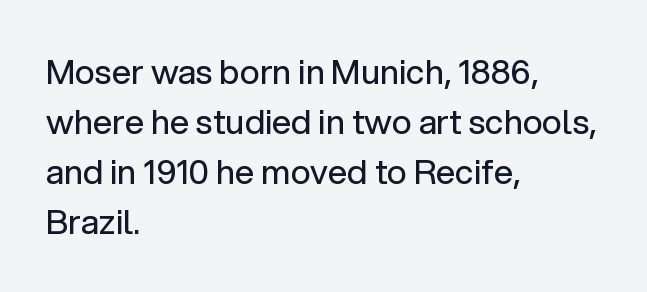
Q: Is the text bold? A: No.
Q: Is the text italic (slanted)? A: No, it is upright.
Q: Is the typeface a serif or a sans-serif typeface? A: Sans-serif.
Q: Is the text underlined? A: No.
Q: How is the paragraph aligned? A: Left-aligned.
Q: Is the spacing between letters normal or unusually wide? A: Normal.
Q: Is the spacing between lines tight, normal or loose? A: Normal.
Q: Width (condensed, normal, or wide)? A: Normal.
Q: Stroke contrast? A: Low.
Q: x-height? A: Medium.
Q: Monospaced? A: No.
